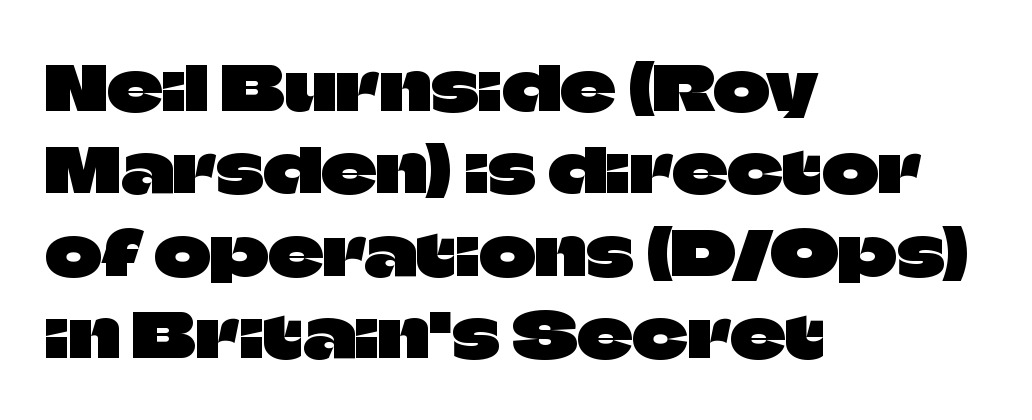
Q: Is the text italic (slanted)? A: No, it is upright.
Q: Is the typeface a serif or a sans-serif typeface? A: Sans-serif.
Q: Is the text underlined? A: No.
Q: How is the paragraph aligned? A: Left-aligned.
Q: Is the spacing between letters normal or unusually wide? A: Normal.
Q: Is the spacing between lines tight, normal or loose? A: Normal.
Q: Width (condensed, normal, or wide)? A: Normal.
Q: Stroke contrast? A: Low.
Q: x-height? A: Large.
Q: Monospaced? A: No.
